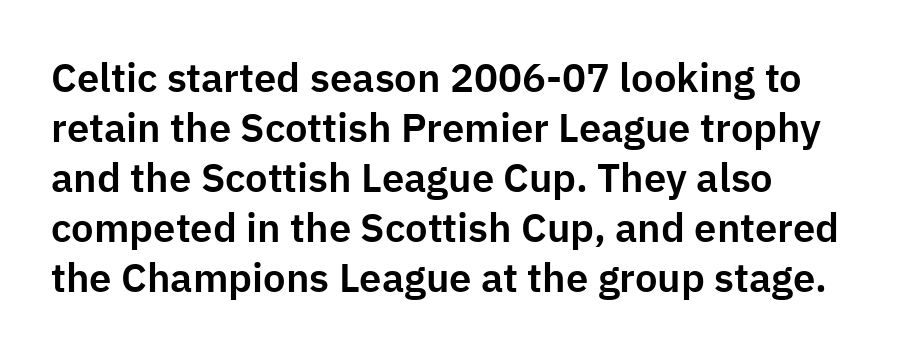
Q: Is the text italic (slanted)? A: No, it is upright.
Q: Is the typeface a serif or a sans-serif typeface? A: Sans-serif.
Q: Is the text underlined? A: No.
Q: How is the paragraph aligned? A: Left-aligned.
Q: Is the spacing between letters normal or unusually wide? A: Normal.
Q: Is the spacing between lines tight, normal or loose? A: Normal.
Q: Width (condensed, normal, or wide)? A: Normal.
Q: Stroke contrast? A: Low.
Q: x-height? A: Medium.
Q: Monospaced? A: No.
